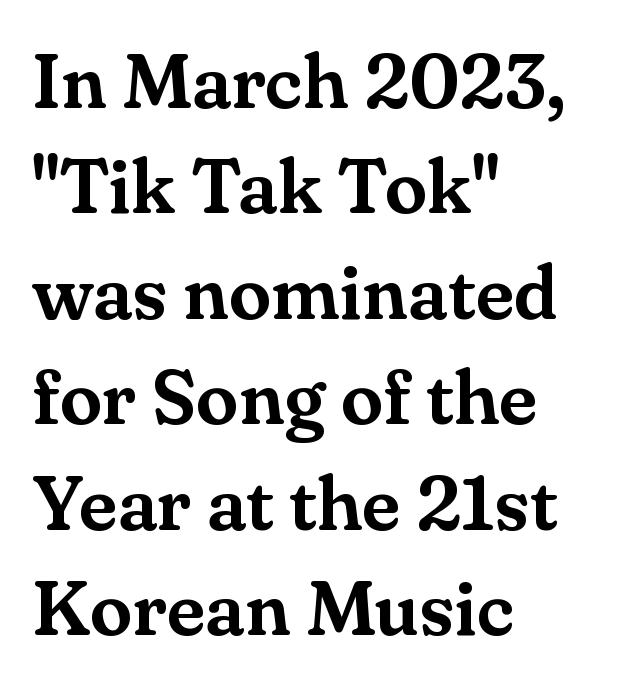
Q: Is the text italic (slanted)? A: No, it is upright.
Q: Is the typeface a serif or a sans-serif typeface? A: Serif.
Q: Is the text underlined? A: No.
Q: How is the paragraph aligned? A: Left-aligned.
Q: Is the spacing between letters normal or unusually wide? A: Normal.
Q: Is the spacing between lines tight, normal or loose? A: Normal.
Q: Width (condensed, normal, or wide)? A: Normal.
Q: Stroke contrast? A: Medium.
Q: x-height? A: Small.
Q: Monospaced? A: No.
